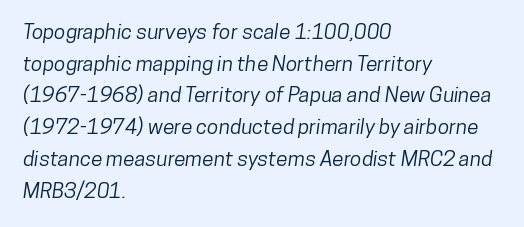
{"underline": "no", "align": "left", "line_spacing": "normal", "line_spacing_ratio": 1.51, "letter_spacing": "normal", "letter_spacing_em": 0.0, "glyph_px": 21}
